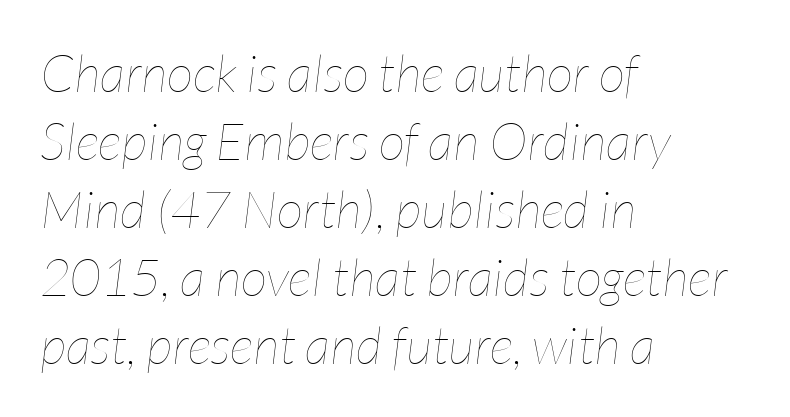
Here the designer chose a conventional face with non-uniform glyph widths. This reads as an unemphasized weight, regular at the heaviest. Default kerning and tracking; the words read as compact shapes. Interline gaps are of average width in this sample. Notice how the passage keeps a crisp vertical edge on the left only. No word sits above an underline.
